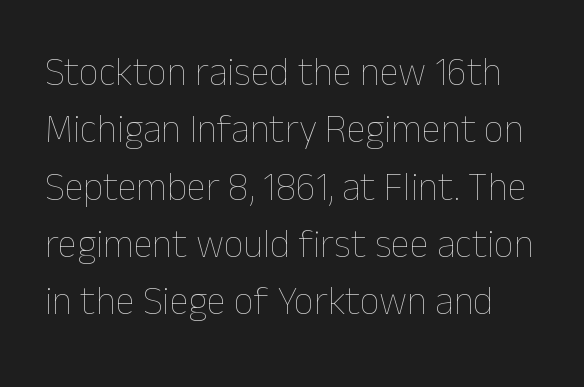
The image shows 39 px thin type, upright; set normal line spacing (1.47x), normal letter spacing, not underlined; low stroke contrast and a medium x-height.
